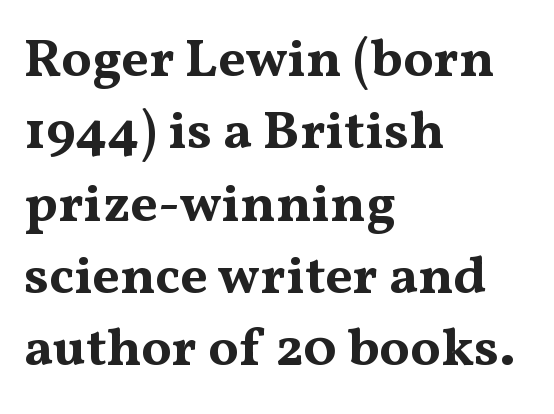
Q: Is the text bold? A: Yes.
Q: Is the text italic (slanted)? A: No, it is upright.
Q: Is the typeface a serif or a sans-serif typeface? A: Serif.
Q: Is the text underlined? A: No.
Q: How is the paragraph aligned? A: Left-aligned.
Q: Is the spacing between letters normal or unusually wide? A: Normal.
Q: Is the spacing between lines tight, normal or loose? A: Normal.
Q: Width (condensed, normal, or wide)? A: Wide.
Q: Stroke contrast? A: Medium.
Q: x-height? A: Medium.
Q: Monospaced? A: No.
